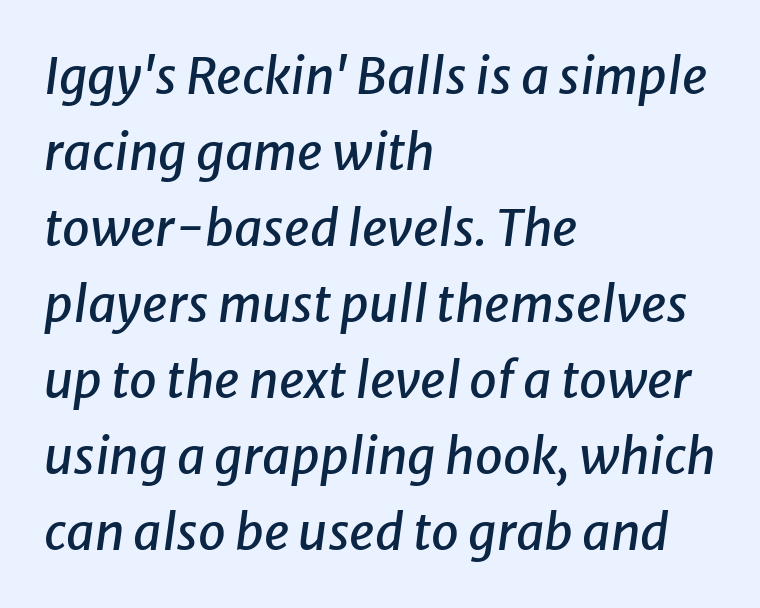
The image shows 50 px text type, italic (leaning right); set left-aligned, normal line spacing (1.52x), normal letter spacing, not underlined; low stroke contrast and a medium x-height.
